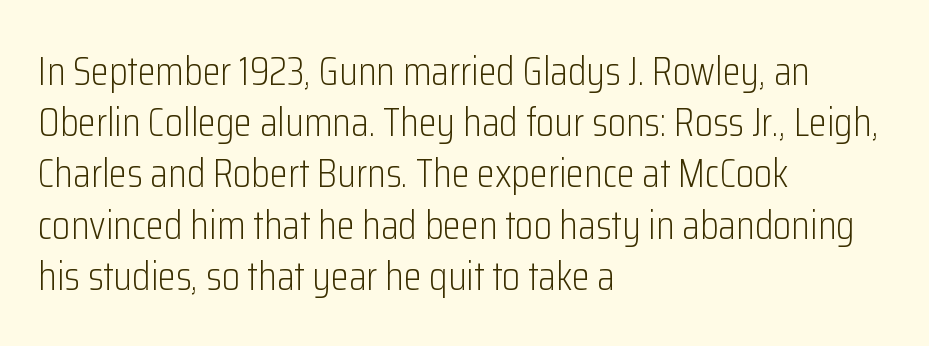
The image shows 41 px light, condensed sans-serif type, upright; set left-aligned, normal line spacing (1.25x), normal letter spacing, not underlined; low stroke contrast and a medium x-height.
